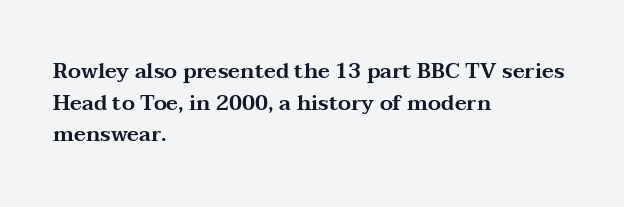
Has an underline been added? It has not. Do the letters lean? They stand straight. Notice how descenders clear the ascenders below comfortably — that's standard leading. The line texture is even and compact thanks to regular tracking.
